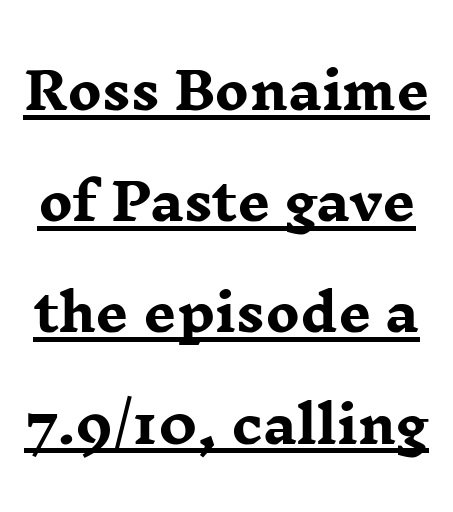
{"serif": "yes", "italic": "no", "bold": "yes", "weight": "heavy", "width": "wide", "stroke_contrast": "low", "x_height": "medium", "monospaced": "no", "underline": "yes", "line_spacing": "loose", "line_spacing_ratio": 2.18, "letter_spacing": "normal", "letter_spacing_em": 0.0, "glyph_px": 51}
